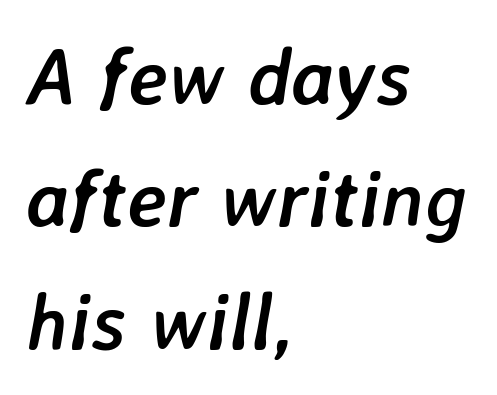
The image shows 80 px semibold type, italic (leaning right); set left-aligned, normal line spacing (1.53x), normal letter spacing, not underlined; low stroke contrast and a medium x-height.
